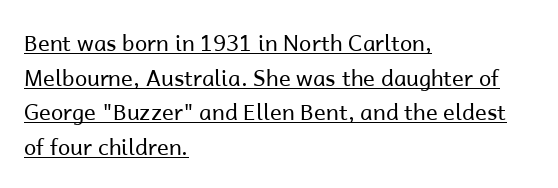
{"italic": "no", "bold": "no", "underline": "yes", "align": "left", "line_spacing": "normal", "line_spacing_ratio": 1.57, "letter_spacing": "normal", "letter_spacing_em": 0.0, "glyph_px": 22}
